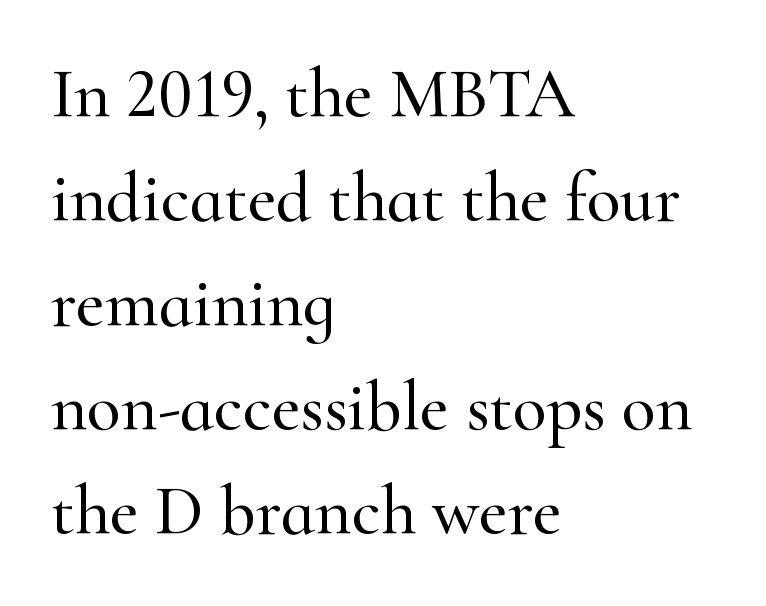
Q: Is the text italic (slanted)? A: No, it is upright.
Q: Is the typeface a serif or a sans-serif typeface? A: Serif.
Q: Is the text underlined? A: No.
Q: How is the paragraph aligned? A: Left-aligned.
Q: Is the spacing between letters normal or unusually wide? A: Normal.
Q: Is the spacing between lines tight, normal or loose? A: Normal.
Q: Width (condensed, normal, or wide)? A: Normal.
Q: Stroke contrast? A: High.
Q: x-height? A: Small.
Q: Monospaced? A: No.
